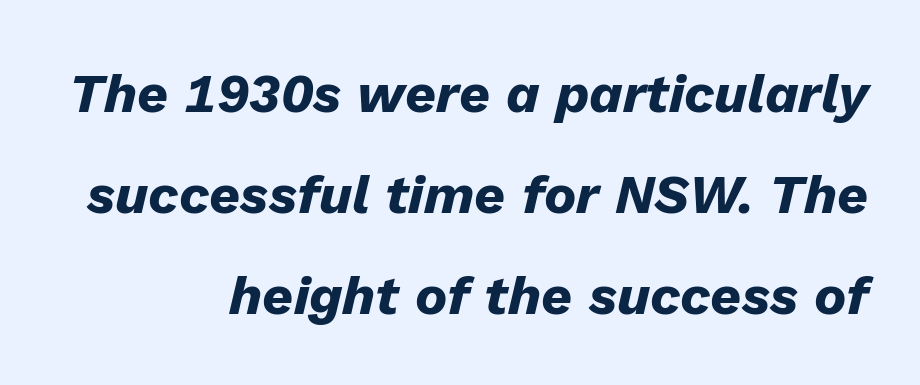
{"italic": "yes", "lean": "right", "slant_degrees": 13, "bold": "yes", "weight": "heavy", "width": "normal", "stroke_contrast": "low", "x_height": "medium", "monospaced": "no", "underline": "no", "align": "right", "line_spacing_ratio": 1.87, "letter_spacing": "normal", "letter_spacing_em": 0.0, "glyph_px": 54}
